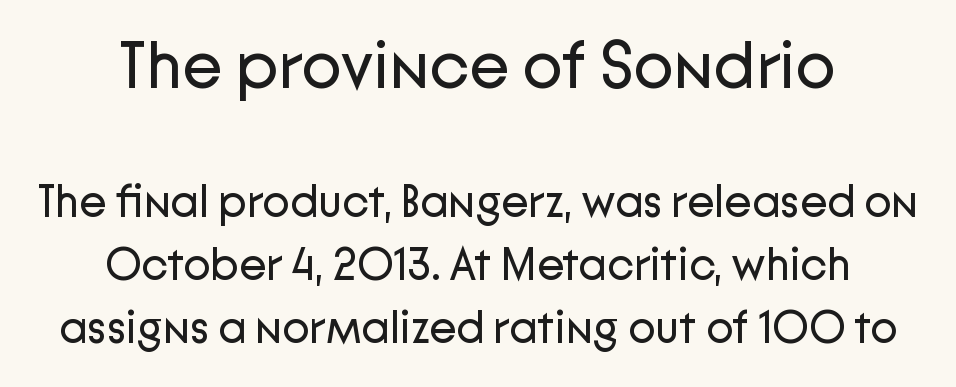
The image shows 67 px regular-weight sans-serif type, upright; set centered, normal line spacing (1.4x), normal letter spacing, not underlined; the first (top) block is 1.49x larger; low stroke contrast and a medium x-height.
